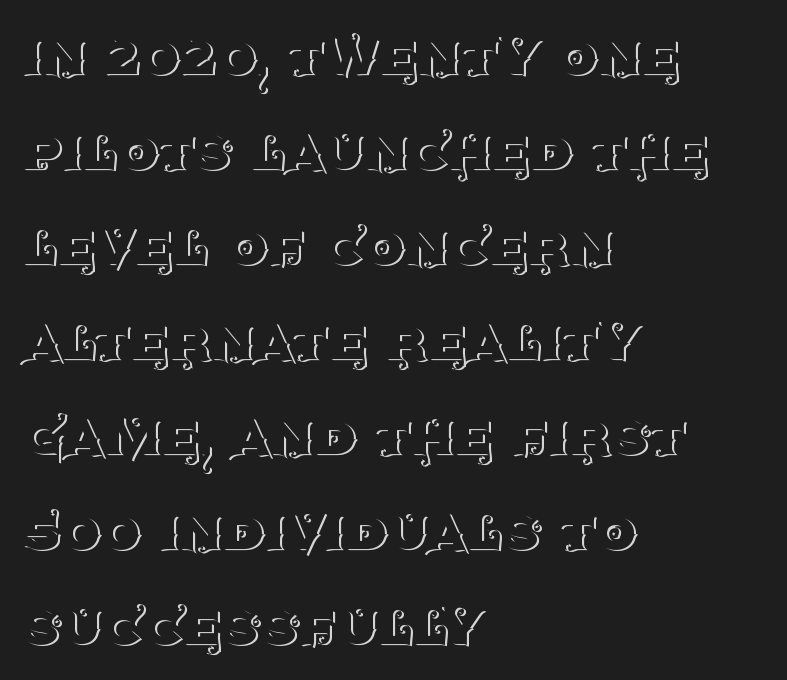
Q: Is the text bold? A: No.
Q: Is the text italic (slanted)? A: No, it is upright.
Q: Is the typeface a serif or a sans-serif typeface? A: Serif.
Q: Is the text underlined? A: No.
Q: How is the paragraph aligned? A: Left-aligned.
Q: Is the spacing between letters normal or unusually wide? A: Normal.
Q: Is the spacing between lines tight, normal or loose? A: Normal.
Q: Width (condensed, normal, or wide)? A: Normal.
Q: Stroke contrast? A: Medium.
Q: x-height? A: Large.
Q: Monospaced? A: No.
